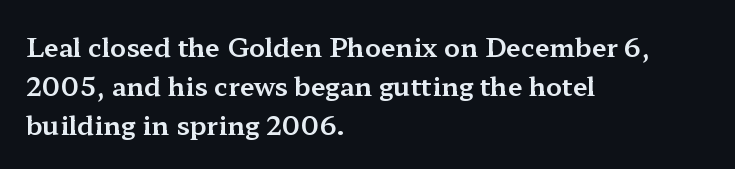
{"italic": "no", "underline": "no", "align": "left", "line_spacing": "normal", "line_spacing_ratio": 1.5, "letter_spacing": "normal", "letter_spacing_em": 0.0, "glyph_px": 26}
